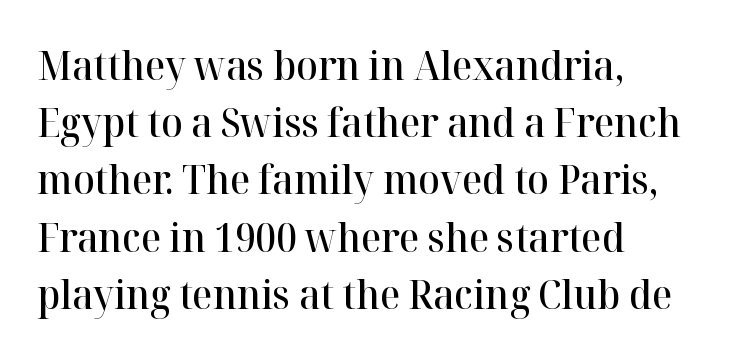
{"serif": "yes", "italic": "no", "bold": "semi", "weight": "semibold", "width": "normal", "stroke_contrast": "high", "x_height": "medium", "monospaced": "no", "underline": "no", "align": "left", "line_spacing": "normal", "line_spacing_ratio": 1.43, "letter_spacing": "normal", "letter_spacing_em": 0.0, "glyph_px": 40}
